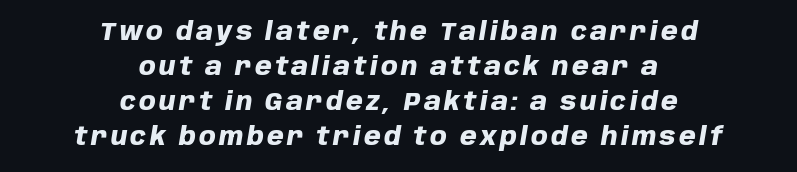
The image shows 24 px bold type, italic (leaning right); set centered, normal line spacing (1.46x), not underlined.
